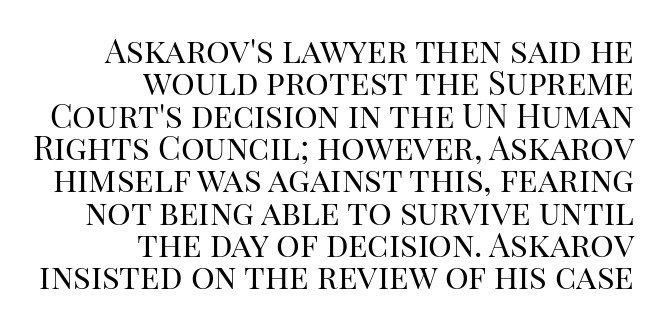
{"serif": "yes", "italic": "no", "bold": "no", "weight": "regular", "width": "normal", "stroke_contrast": "high", "x_height": "large", "monospaced": "no", "underline": "no", "align": "right", "line_spacing": "tight", "line_spacing_ratio": 0.98, "letter_spacing": "normal", "letter_spacing_em": 0.0, "glyph_px": 33}
